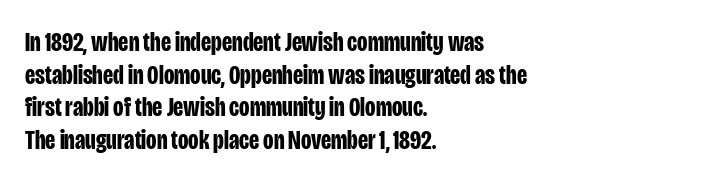
Q: Is the text bold? A: Yes.
Q: Is the text italic (slanted)? A: No, it is upright.
Q: Is the text underlined? A: No.
Q: How is the paragraph aligned? A: Left-aligned.
Q: Is the spacing between letters normal or unusually wide? A: Normal.
